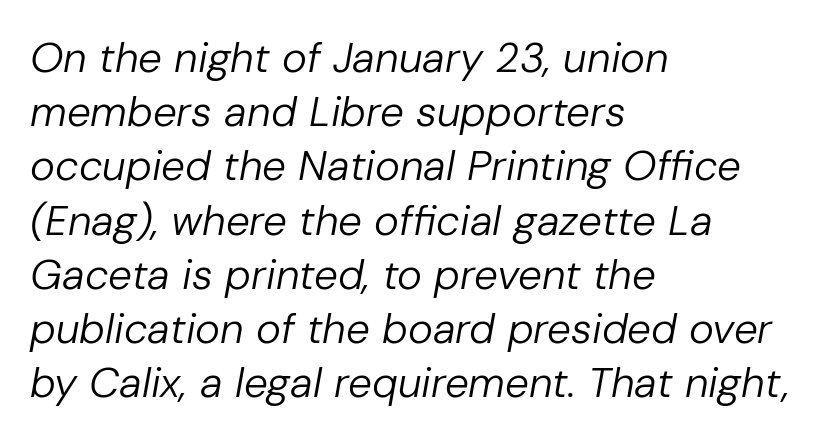
Q: Is the text bold? A: No.
Q: Is the text italic (slanted)? A: Yes, it leans right by about 10 degrees.
Q: Is the text underlined? A: No.
Q: How is the paragraph aligned? A: Left-aligned.
Q: Is the spacing between letters normal or unusually wide? A: Normal.
Q: Is the spacing between lines tight, normal or loose? A: Normal.
Q: Width (condensed, normal, or wide)? A: Normal.
Q: Stroke contrast? A: Low.
Q: x-height? A: Medium.
Q: Monospaced? A: No.
